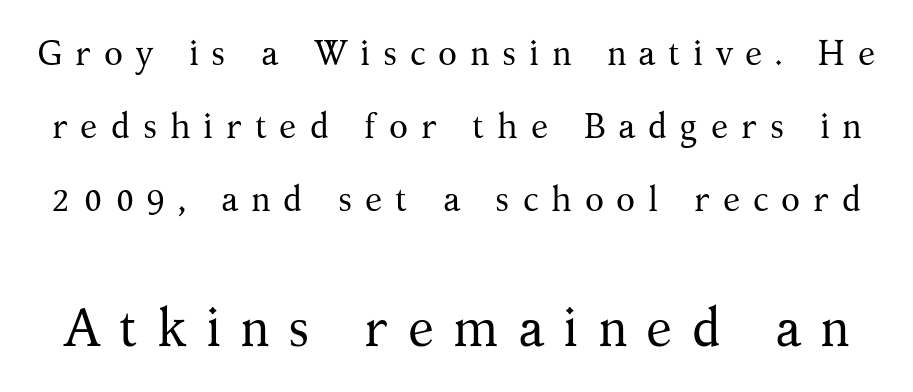
{"serif": "yes", "italic": "no", "bold": "no", "weight": "regular", "width": "normal", "stroke_contrast": "medium", "x_height": "medium", "monospaced": "no", "underline": "no", "line_spacing": "loose", "line_spacing_ratio": 2.09, "letter_spacing": "wide", "letter_spacing_em": 0.36, "larger_block": "second", "size_ratio": 1.51, "glyph_px": 53}
